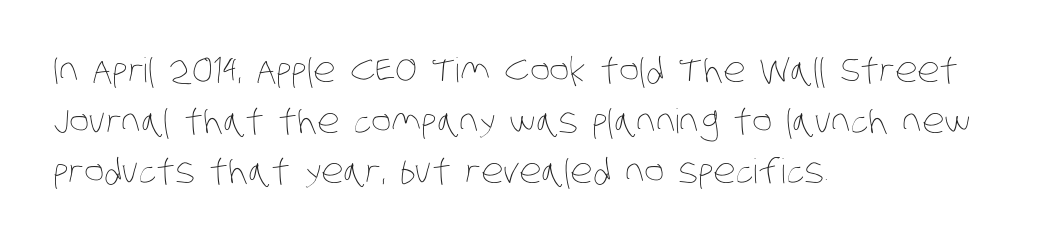
Layout note: lines flush left. Caption: standard tracking, unaltered. Weight class: somewhere from thin through regular. The letters advance in unequal steps, a hallmark of proportional type.
